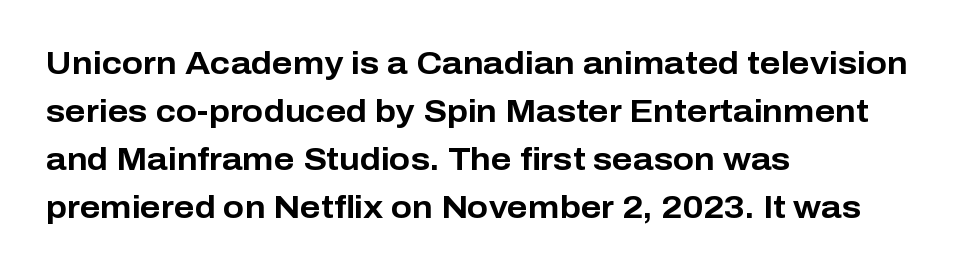
The image shows 31 px bold sans-serif type, upright; set left-aligned, normal line spacing (1.55x), normal letter spacing, not underlined; low stroke contrast and a medium x-height.
